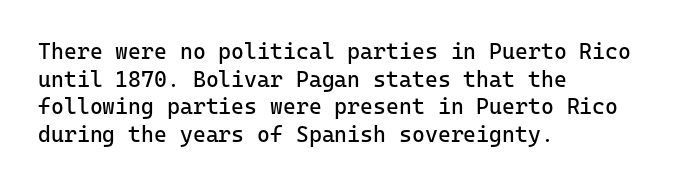
The typeface has the unassuming heft of standard copy or less. Vertical strokes here are truly vertical. A clean baseline with only descenders dipping below it. Default kerning and tracking; the words read as compact shapes.
